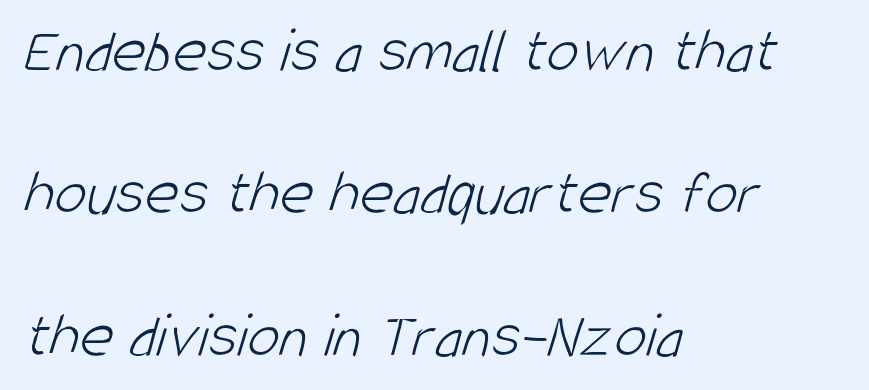
Q: Is the text bold? A: No.
Q: Is the typeface a serif or a sans-serif typeface? A: Sans-serif.
Q: Is the text underlined? A: No.
Q: How is the paragraph aligned? A: Left-aligned.
Q: Is the spacing between letters normal or unusually wide? A: Normal.
Q: Is the spacing between lines tight, normal or loose? A: Loose.
Q: Width (condensed, normal, or wide)? A: Condensed.
Q: Stroke contrast? A: Low.
Q: x-height? A: Large.
Q: Monospaced? A: No.
